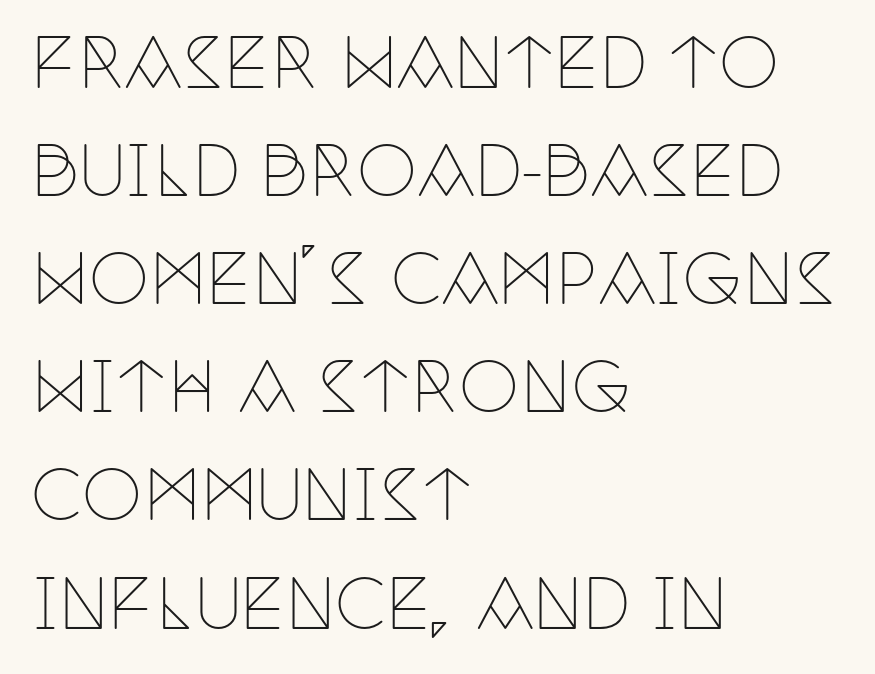
A typesetter would label this face a serif. The lines are quadded left. Lines of text with bare space underneath. A normal amount of white space separates one row of letters from the next. Compared with typical body copy, the letter spacing here is the same. Spacing verdict: proportional, widths tailored to each character.
